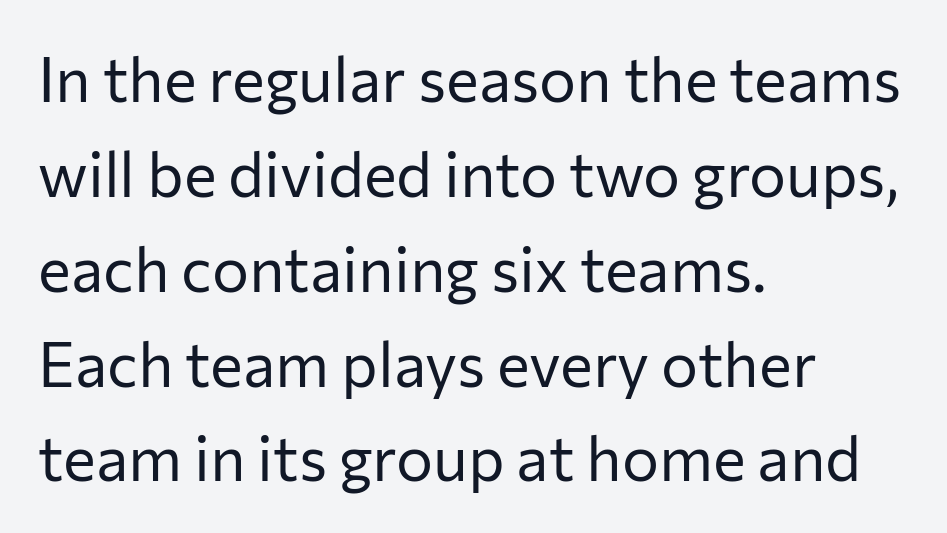
Here the designer chose a conventional face with non-uniform glyph widths. Descender tails drop into unmarked territory. Does the leading feel generous? No, just average. A roman cut, with each character standing at attention. Does the type have serifs? No, each stem ends abruptly.
